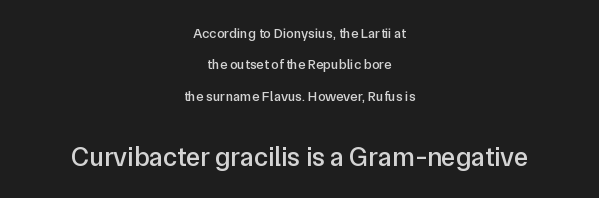
{"italic": "no", "underline": "no", "align": "center", "line_spacing": "loose", "line_spacing_ratio": 2.24, "letter_spacing": "normal", "letter_spacing_em": 0.0, "larger_block": "second", "size_ratio": 1.93, "glyph_px": 27}
